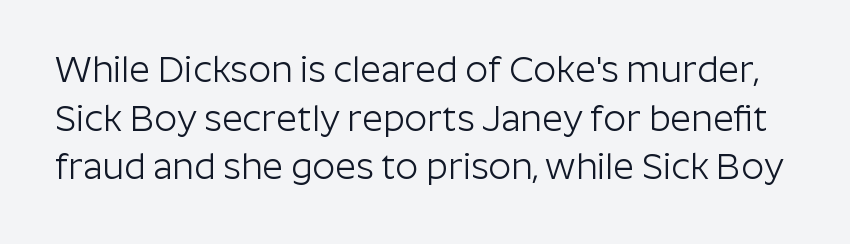
Inter-character spacing is left at the font's built-in metrics. Reading down the column, the eye jumps a familiar distance to each next line. Each letter keeps its own natural width here, so spacing adapts to shape. The characters display no serif detailing; their extremities are plain.
